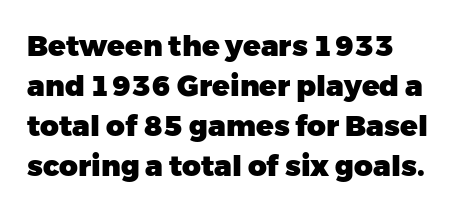
{"serif": "no", "italic": "no", "bold": "yes", "weight": "heavy", "width": "normal", "stroke_contrast": "low", "x_height": "medium", "monospaced": "no", "underline": "no", "line_spacing": "normal", "line_spacing_ratio": 1.38, "letter_spacing": "normal", "letter_spacing_em": 0.0, "glyph_px": 29}
